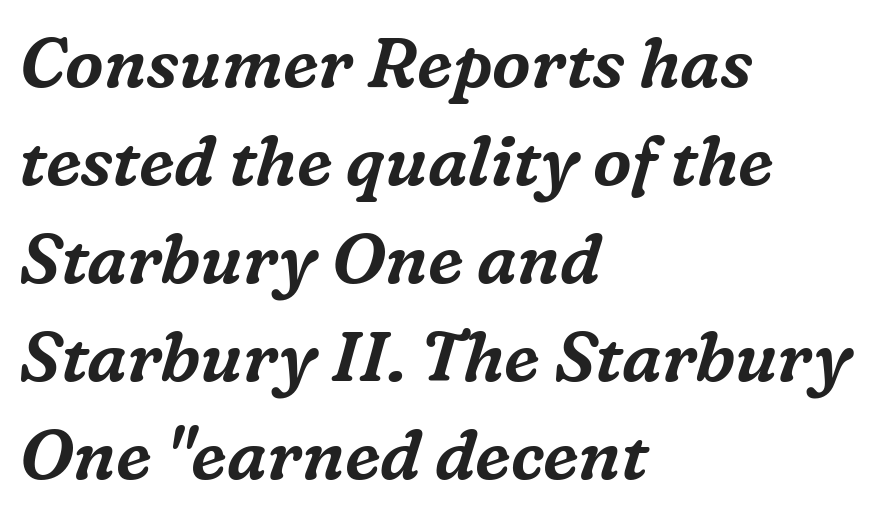
The image shows 69 px serif type, italic (leaning right); set left-aligned, normal line spacing (1.42x), normal letter spacing, not underlined; medium stroke contrast and a medium x-height.
